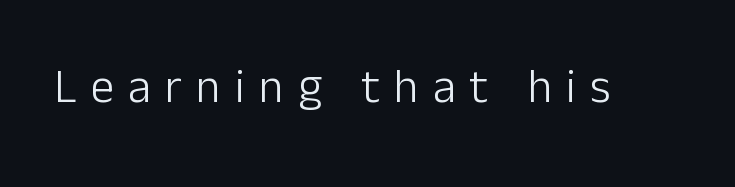
{"serif": "no", "italic": "no", "bold": "no", "weight": "light", "width": "normal", "stroke_contrast": "low", "x_height": "medium", "monospaced": "no", "underline": "no", "letter_spacing": "wide", "letter_spacing_em": 0.3, "glyph_px": 47}
